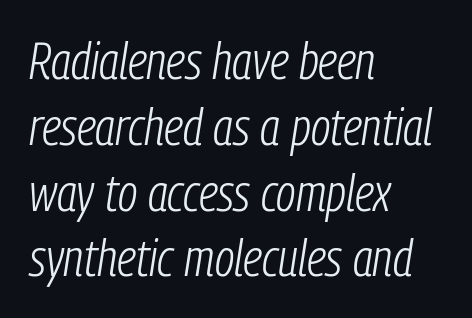
Q: Is the text bold? A: No.
Q: Is the text italic (slanted)? A: Yes, it leans right by about 9 degrees.
Q: Is the text underlined? A: No.
Q: How is the paragraph aligned? A: Left-aligned.
Q: Is the spacing between letters normal or unusually wide? A: Normal.
Q: Is the spacing between lines tight, normal or loose? A: Normal.
Q: Width (condensed, normal, or wide)? A: Condensed.
Q: Stroke contrast? A: Low.
Q: x-height? A: Medium.
Q: Monospaced? A: No.
